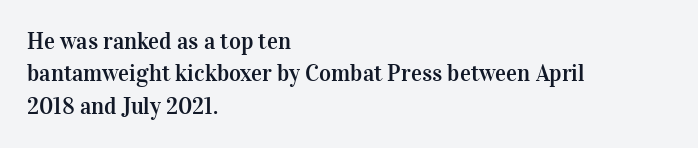
Rule under the text: the space is simply empty. Glyph-to-glyph distance matches everyday printed text. This block has exactly the height ordinary leading produces. Every character sits straight up, as roman type does. Teacher's note: observe the even left margin — that is flush-left alignment.
